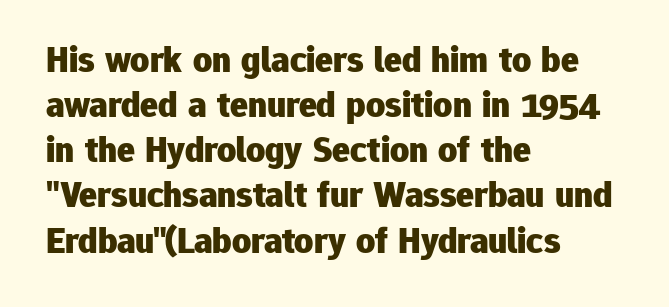
Q: Is the text bold? A: Yes.
Q: Is the text italic (slanted)? A: No, it is upright.
Q: Is the typeface a serif or a sans-serif typeface? A: Sans-serif.
Q: Is the text underlined? A: No.
Q: How is the paragraph aligned? A: Left-aligned.
Q: Is the spacing between letters normal or unusually wide? A: Normal.
Q: Width (condensed, normal, or wide)? A: Normal.
Q: Stroke contrast? A: Low.
Q: x-height? A: Medium.
Q: Monospaced? A: No.
